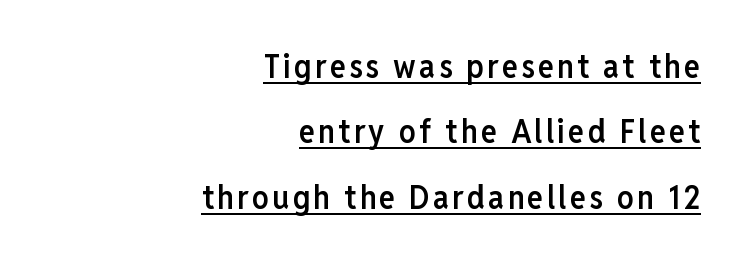
Q: Is the text bold? A: Semi-bold.
Q: Is the text italic (slanted)? A: No, it is upright.
Q: Is the typeface a serif or a sans-serif typeface? A: Sans-serif.
Q: Is the text underlined? A: Yes.
Q: How is the paragraph aligned? A: Right-aligned.
Q: Is the spacing between lines tight, normal or loose? A: Loose.
Q: Width (condensed, normal, or wide)? A: Condensed.
Q: Stroke contrast? A: Low.
Q: x-height? A: Medium.
Q: Monospaced? A: No.
